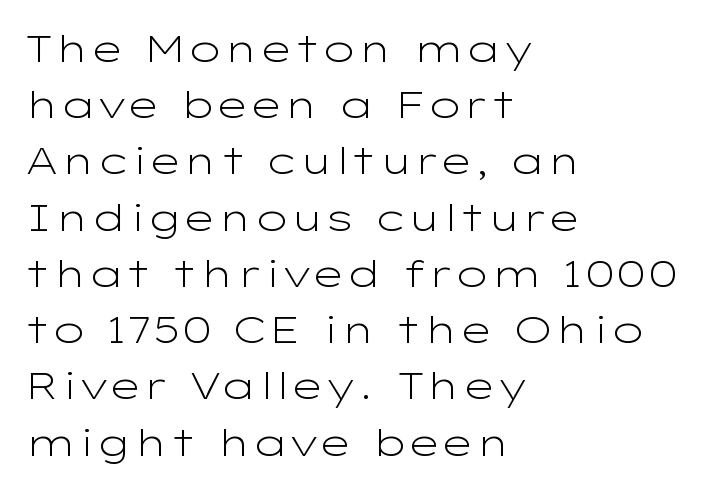
{"serif": "no", "italic": "no", "bold": "no", "weight": "light", "width": "wide", "stroke_contrast": "low", "x_height": "medium", "monospaced": "no", "underline": "no", "align": "left", "line_spacing": "normal", "line_spacing_ratio": 1.48, "letter_spacing": "normal", "letter_spacing_em": 0.0, "glyph_px": 38}
